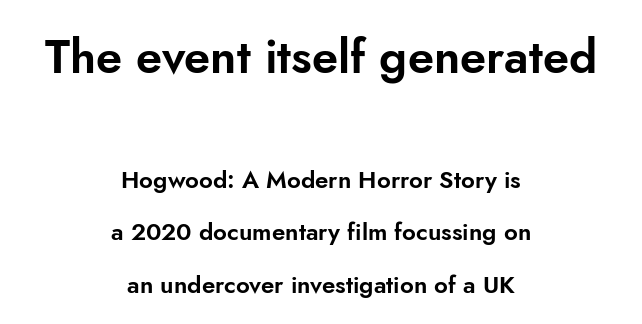
{"serif": "no", "italic": "no", "width": "normal", "stroke_contrast": "low", "x_height": "small", "monospaced": "no", "underline": "no", "align": "center", "line_spacing": "loose", "line_spacing_ratio": 2.18, "letter_spacing": "normal", "letter_spacing_em": 0.0, "larger_block": "first", "size_ratio": 1.96, "glyph_px": 47}
